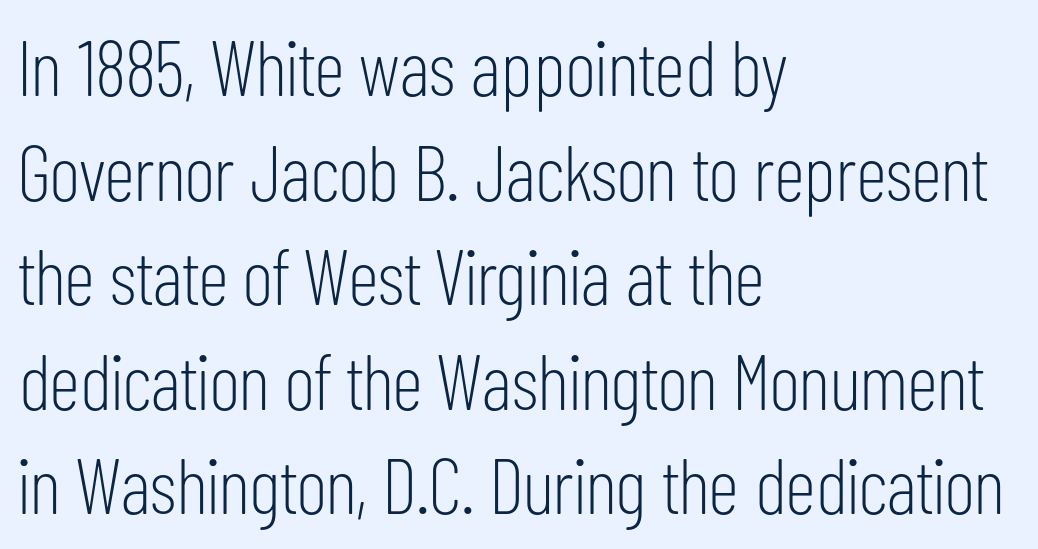
{"serif": "no", "italic": "no", "bold": "no", "weight": "light", "width": "condensed", "stroke_contrast": "low", "x_height": "medium", "monospaced": "no", "underline": "no", "align": "left", "line_spacing": "normal", "line_spacing_ratio": 1.34, "letter_spacing": "normal", "letter_spacing_em": 0.0, "glyph_px": 78}
